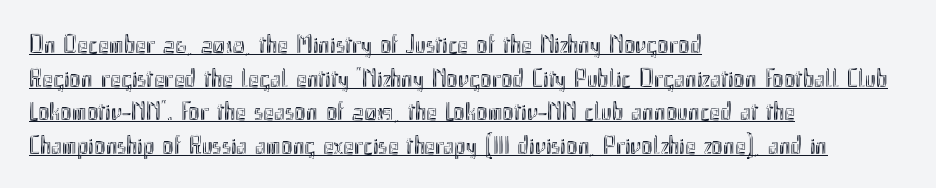
The image shows 26 px text type, upright; set left-aligned, normal line spacing (1.29x), normal letter spacing, underlined.
